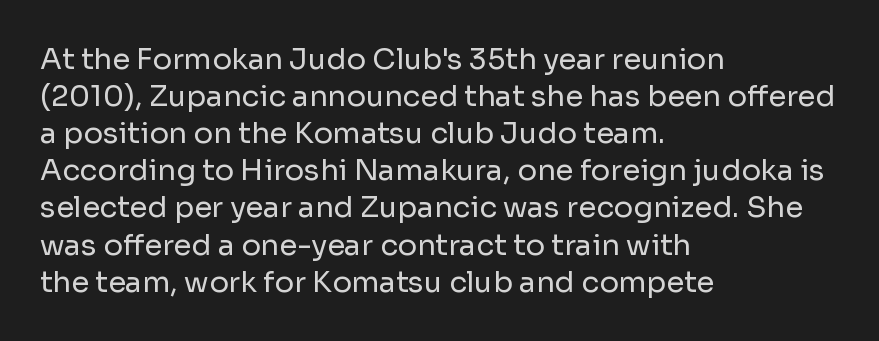
Q: Is the text bold? A: No.
Q: Is the text italic (slanted)? A: No, it is upright.
Q: Is the typeface a serif or a sans-serif typeface? A: Sans-serif.
Q: Is the text underlined? A: No.
Q: How is the paragraph aligned? A: Left-aligned.
Q: Is the spacing between letters normal or unusually wide? A: Normal.
Q: Is the spacing between lines tight, normal or loose? A: Normal.
Q: Width (condensed, normal, or wide)? A: Normal.
Q: Stroke contrast? A: Low.
Q: x-height? A: Medium.
Q: Monospaced? A: No.
